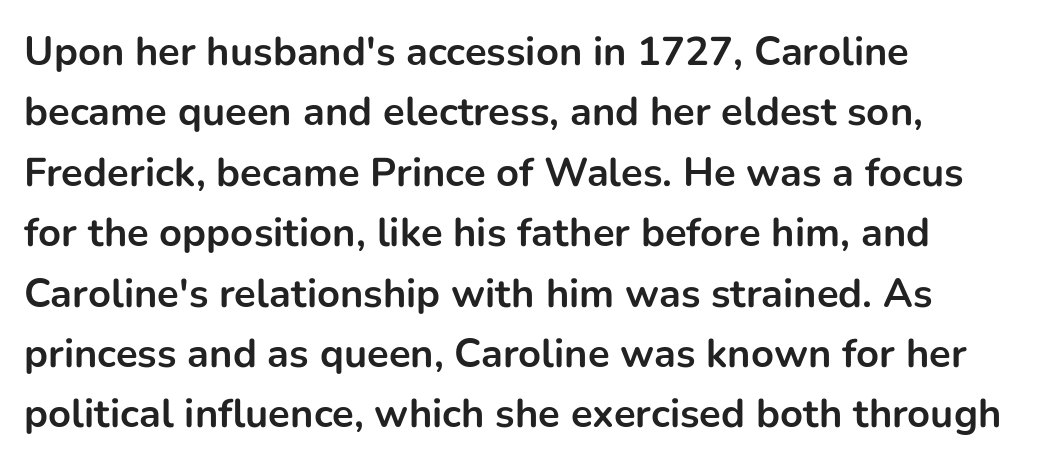
The image shows 40 px bold sans-serif type, upright; set left-aligned, normal line spacing (1.51x), normal letter spacing, not underlined; low stroke contrast and a medium x-height.
